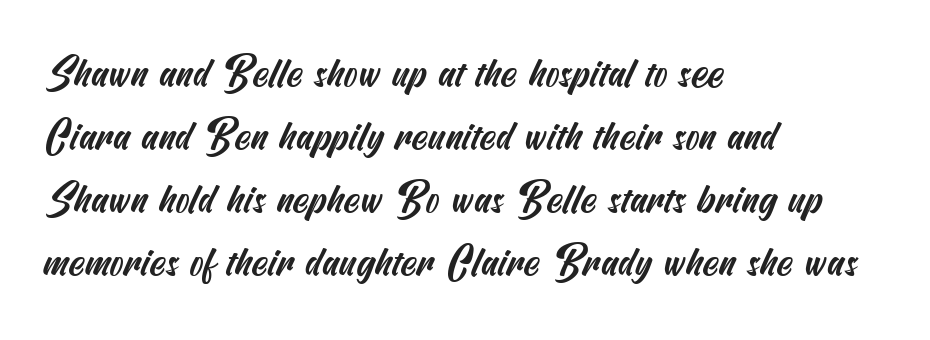
Q: Is the typeface a serif or a sans-serif typeface? A: Sans-serif.
Q: Is the text underlined? A: No.
Q: How is the paragraph aligned? A: Left-aligned.
Q: Is the spacing between letters normal or unusually wide? A: Normal.
Q: Is the spacing between lines tight, normal or loose? A: Normal.
Q: Width (condensed, normal, or wide)? A: Condensed.
Q: Stroke contrast? A: Medium.
Q: x-height? A: Small.
